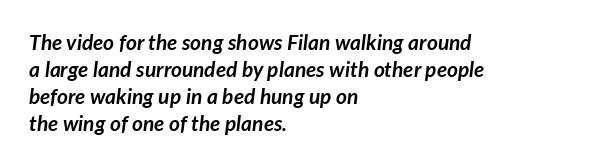
The image shows 21 px bold type, italic (leaning right); set left-aligned, normal line spacing (1.28x), normal letter spacing, not underlined.
